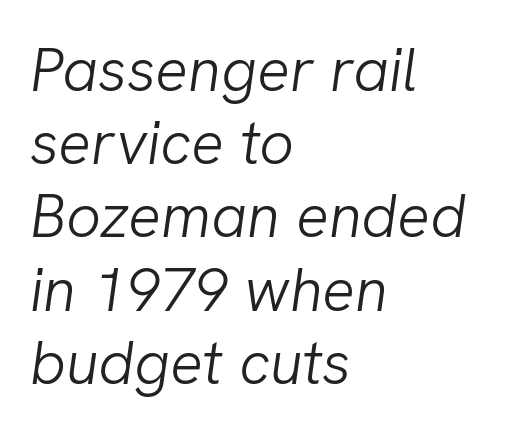
These lines are rendered in a variable-pitch font. Between one letter and the next there's only the usual sliver of space. The letters are slanted; this is an italic face. The strokes carry an ordinary text weight at most.
